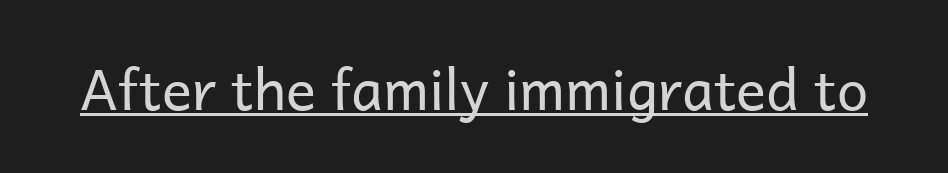
{"serif": "no", "italic": "no", "bold": "no", "weight": "regular", "width": "normal", "stroke_contrast": "low", "x_height": "medium", "monospaced": "no", "underline": "yes", "letter_spacing": "normal", "letter_spacing_em": 0.0, "glyph_px": 56}
